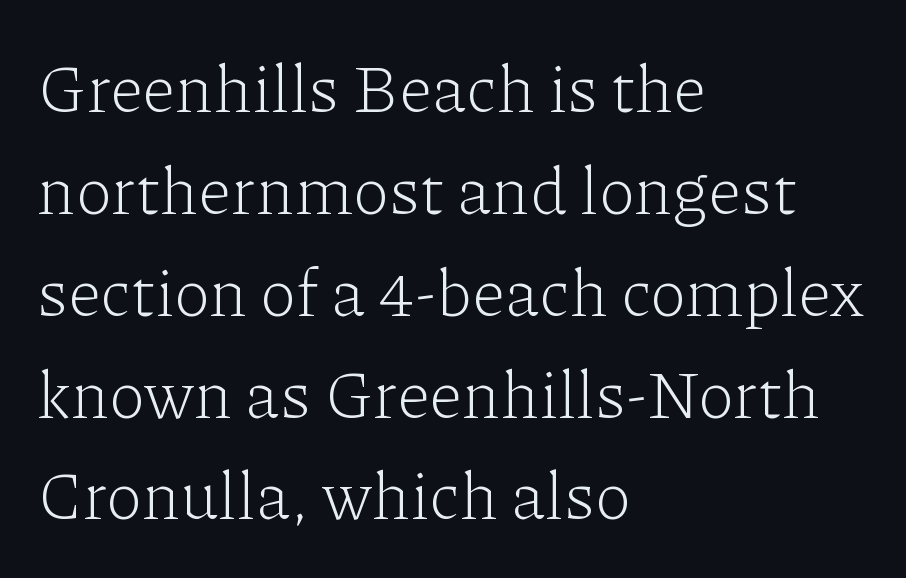
{"serif": "yes", "italic": "no", "bold": "no", "weight": "light", "width": "normal", "stroke_contrast": "low", "x_height": "medium", "monospaced": "no", "underline": "no", "align": "left", "line_spacing": "normal", "line_spacing_ratio": 1.52, "letter_spacing": "normal", "letter_spacing_em": 0.0, "glyph_px": 67}
